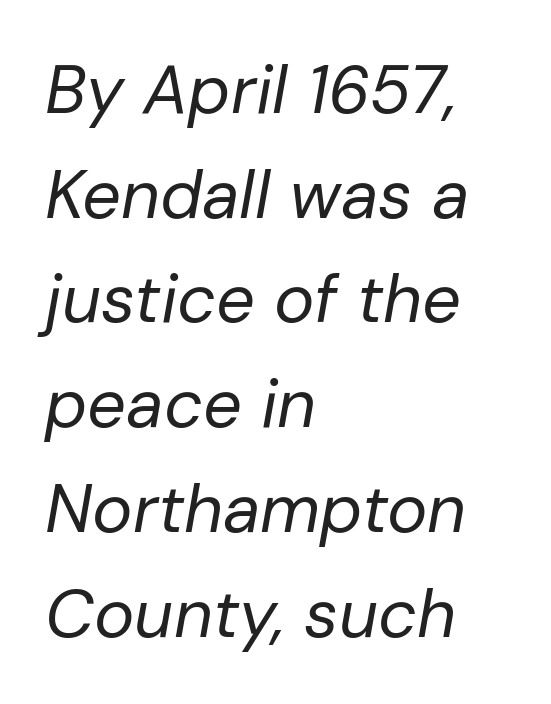
Q: Is the text bold? A: No.
Q: Is the text italic (slanted)? A: Yes, it leans right by about 10 degrees.
Q: Is the text underlined? A: No.
Q: How is the paragraph aligned? A: Left-aligned.
Q: Is the spacing between letters normal or unusually wide? A: Normal.
Q: Is the spacing between lines tight, normal or loose? A: Normal.
Q: Width (condensed, normal, or wide)? A: Normal.
Q: Stroke contrast? A: Low.
Q: x-height? A: Medium.
Q: Monospaced? A: No.
